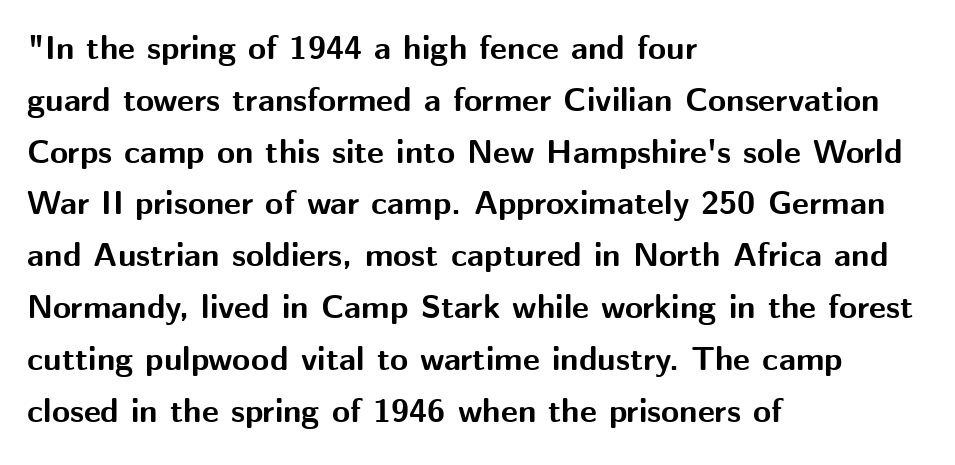
{"serif": "no", "italic": "no", "bold": "yes", "weight": "bold", "width": "normal", "stroke_contrast": "medium", "x_height": "medium", "monospaced": "no", "underline": "no", "align": "left", "line_spacing": "normal", "line_spacing_ratio": 1.57, "letter_spacing": "normal", "letter_spacing_em": 0.0, "glyph_px": 33}
